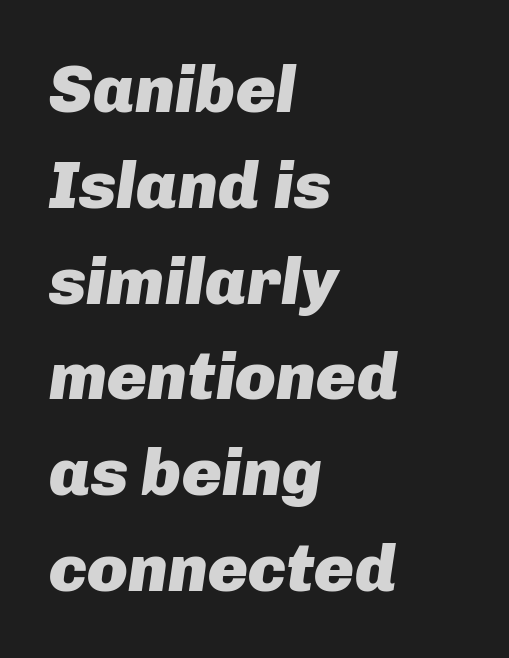
Strokes here are thick enough to call this a true bold. Do the characters align in a grid? No, the font is proportional. Layout note: lines flush left. Students, observe: this is what conventionally led text looks like.
